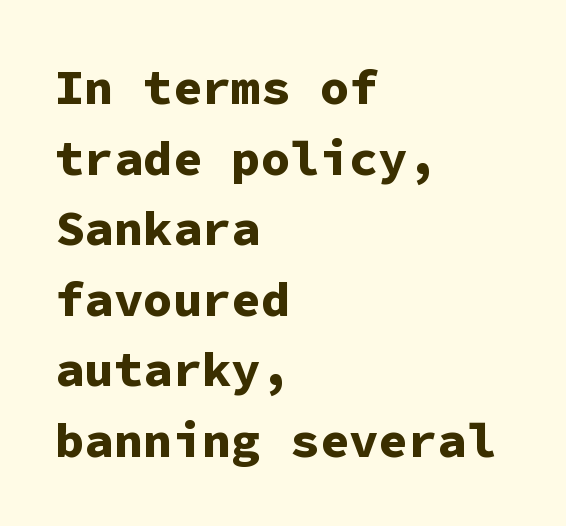
The image shows 49 px bold sans-serif type, upright, monospaced; set left-aligned, normal line spacing (1.44x), normal letter spacing, not underlined; low stroke contrast and a medium x-height.
